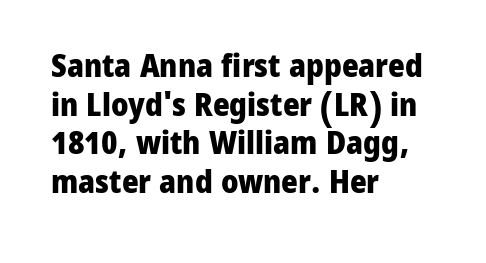
{"serif": "no", "italic": "no", "bold": "yes", "weight": "heavy", "width": "normal", "stroke_contrast": "low", "x_height": "medium", "monospaced": "no", "underline": "no", "align": "left", "line_spacing_ratio": 1.21, "letter_spacing": "normal", "letter_spacing_em": 0.0, "glyph_px": 32}
